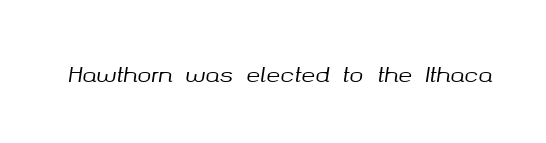
The image shows 21 px text type, italic (leaning right); set normal letter spacing, not underlined.
